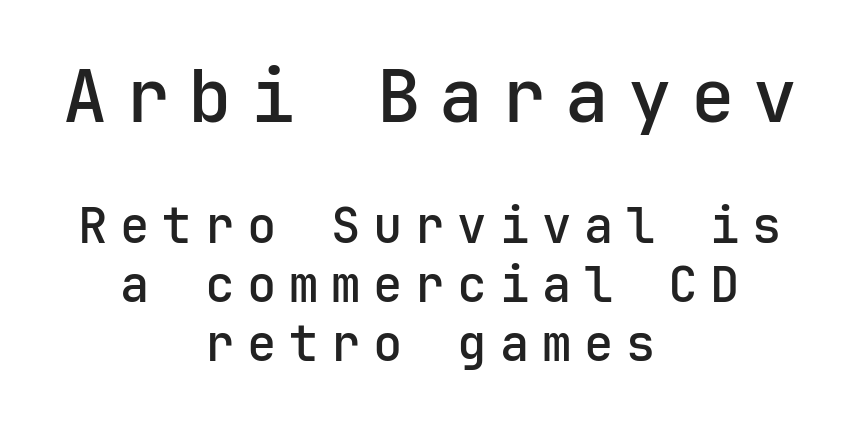
Q: Is the text bold? A: Semi-bold.
Q: Is the text italic (slanted)? A: No, it is upright.
Q: Is the typeface a serif or a sans-serif typeface? A: Sans-serif.
Q: Is the text underlined? A: No.
Q: How is the paragraph aligned? A: Centered.
Q: Is the spacing between letters normal or unusually wide? A: Unusually wide.
Q: Which block of text is set in a larger size, the first (top) or the second (bottom)? A: The first (top) one.
Q: Width (condensed, normal, or wide)? A: Normal.
Q: Stroke contrast? A: Low.
Q: x-height? A: Medium.
